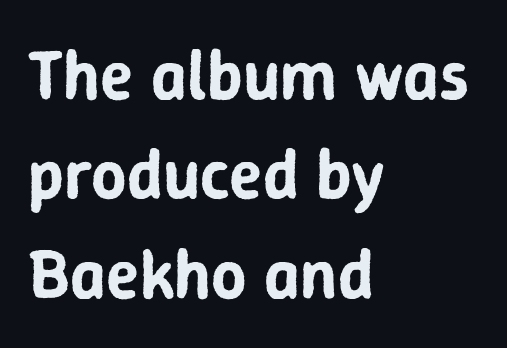
Quick note: not italic, upright. The gap between lines stays unmarked. Proportional: the letters do not fall into vertical columns. Inter-character spacing is left at the font's built-in metrics. Alignment: flush left.
